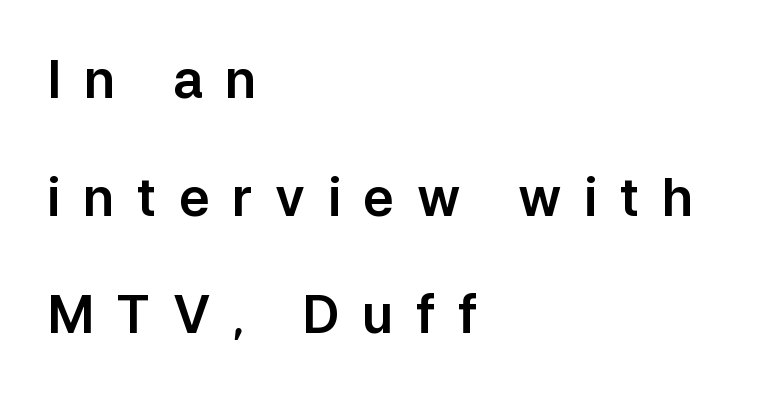
{"serif": "no", "italic": "no", "width": "normal", "stroke_contrast": "low", "x_height": "medium", "monospaced": "no", "underline": "no", "align": "left", "line_spacing": "loose", "line_spacing_ratio": 2.26, "letter_spacing": "wide", "letter_spacing_em": 0.43, "glyph_px": 52}
